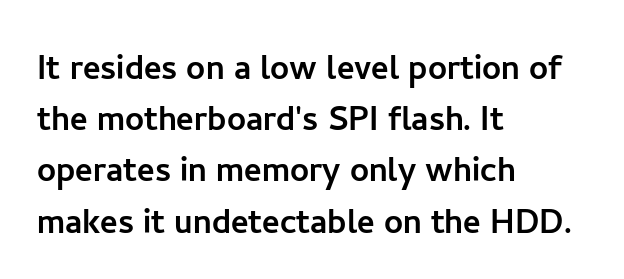
{"serif": "no", "italic": "no", "width": "normal", "stroke_contrast": "low", "x_height": "medium", "monospaced": "no", "underline": "no", "align": "left", "line_spacing_ratio": 1.22, "letter_spacing": "normal", "letter_spacing_em": 0.0, "glyph_px": 42}
